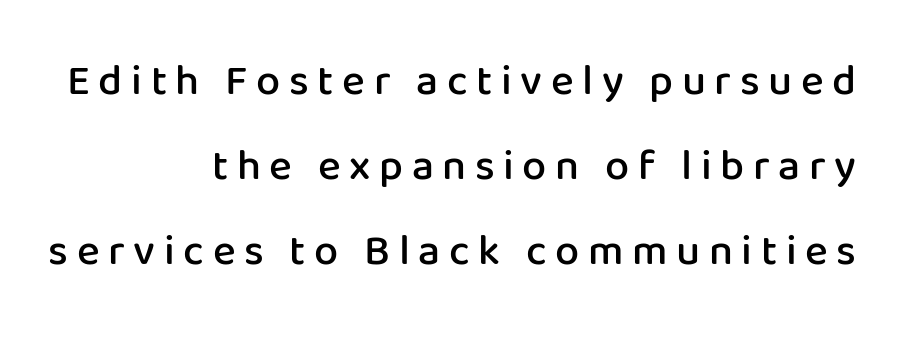
{"serif": "no", "italic": "no", "bold": "semi", "weight": "semibold", "width": "normal", "stroke_contrast": "low", "x_height": "medium", "monospaced": "no", "underline": "no", "align": "right", "line_spacing": "loose", "line_spacing_ratio": 1.98, "letter_spacing": "wide", "letter_spacing_em": 0.2, "glyph_px": 43}
